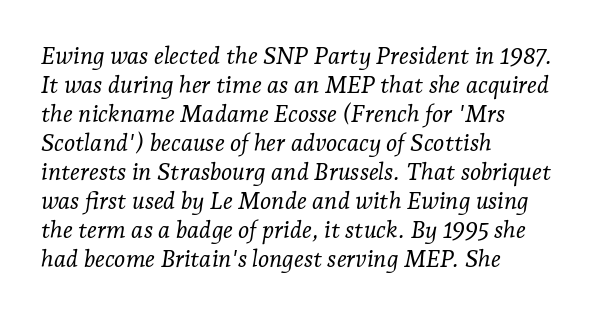
Q: Is the text bold? A: No.
Q: Is the text italic (slanted)? A: Yes, it leans right by about 7 degrees.
Q: Is the text underlined? A: No.
Q: How is the paragraph aligned? A: Left-aligned.
Q: Is the spacing between letters normal or unusually wide? A: Normal.
